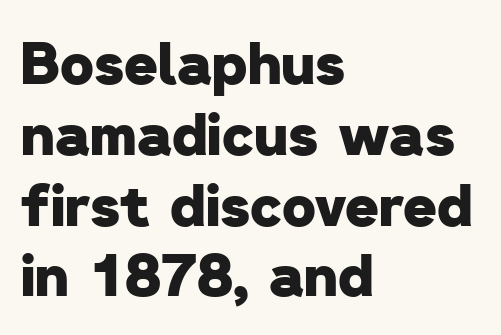
Q: Is the text bold? A: Yes.
Q: Is the typeface a serif or a sans-serif typeface? A: Sans-serif.
Q: Is the text underlined? A: No.
Q: How is the paragraph aligned? A: Left-aligned.
Q: Is the spacing between letters normal or unusually wide? A: Normal.
Q: Width (condensed, normal, or wide)? A: Normal.
Q: Stroke contrast? A: Low.
Q: x-height? A: Medium.
Q: Monospaced? A: No.
